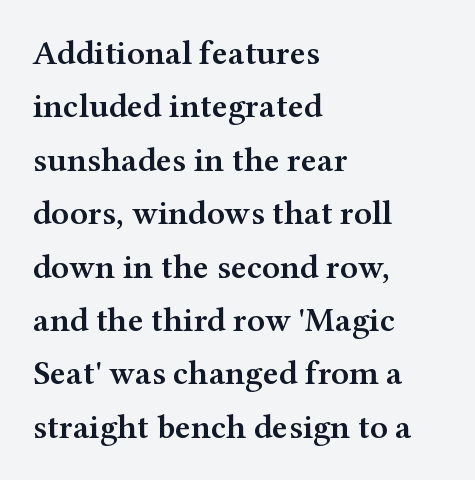
The image shows 34 px semibold, wide serif type, upright; set left-aligned, normal line spacing (1.57x), normal letter spacing, not underlined; medium stroke contrast and a medium x-height.
